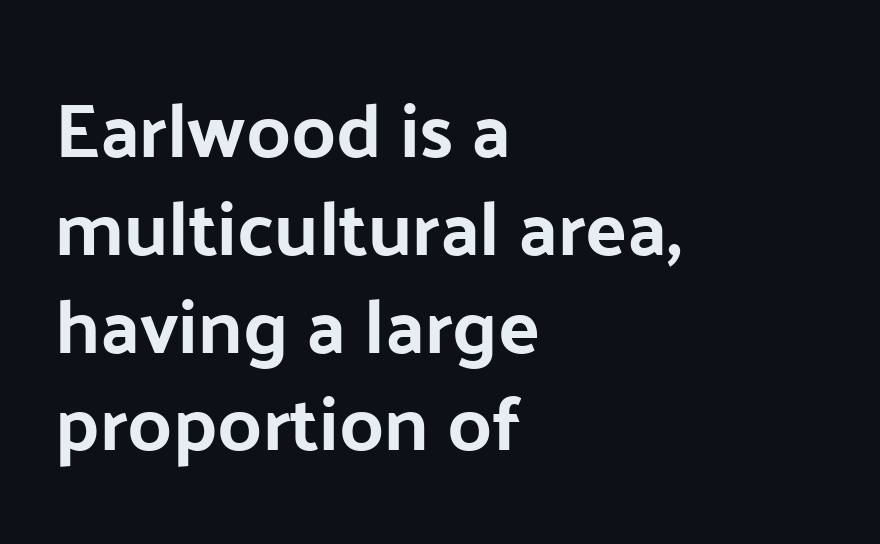
Letters rest on an invisible, unmarked baseline. Normally led — the rows are evenly, conventionally spaced. Nobody touched the tracking dial on this one. Italic: no, the glyphs are upright roman.
